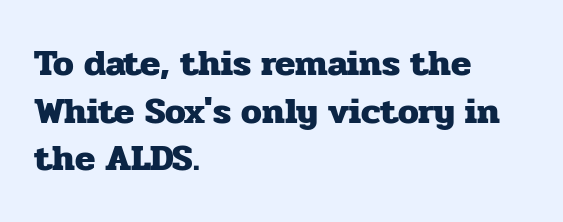
The image shows 37 px heavy serif type, upright; set left-aligned, normal line spacing (1.29x), normal letter spacing, not underlined; low stroke contrast and a medium x-height.
